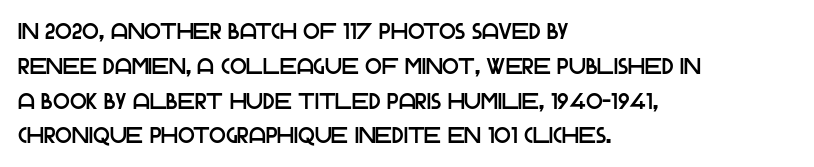
The letters stand straight up with perfectly vertical stems. The strip under each line holds only bare page. Each new line begins a customary step beneath the previous one. Inter-character spacing is left at the font's built-in metrics. The paragraph shown leans on its left margin.
